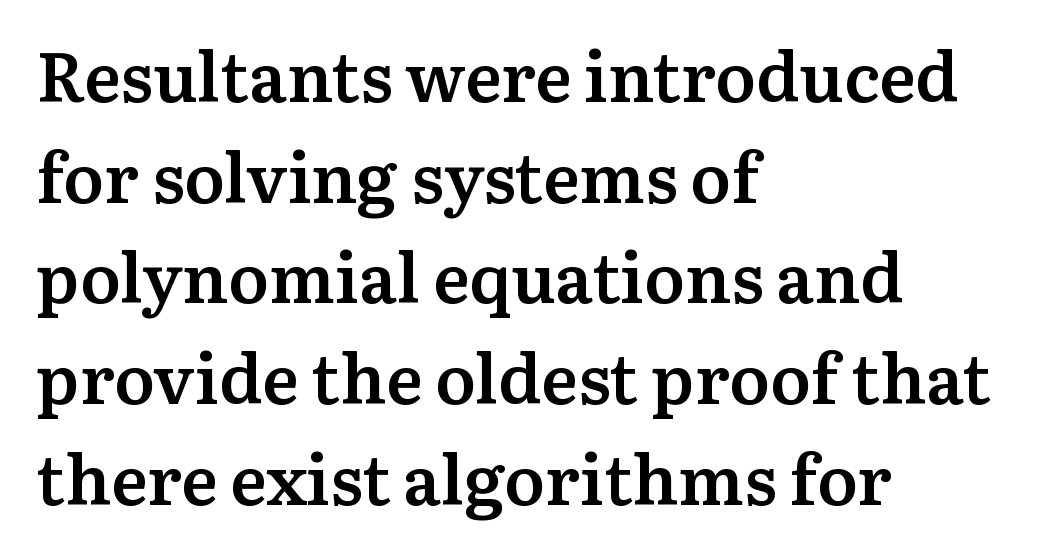
{"serif": "yes", "italic": "no", "bold": "semi", "weight": "semibold", "width": "normal", "stroke_contrast": "medium", "x_height": "medium", "monospaced": "no", "underline": "no", "align": "left", "line_spacing": "normal", "line_spacing_ratio": 1.46, "letter_spacing": "normal", "letter_spacing_em": 0.0, "glyph_px": 69}
